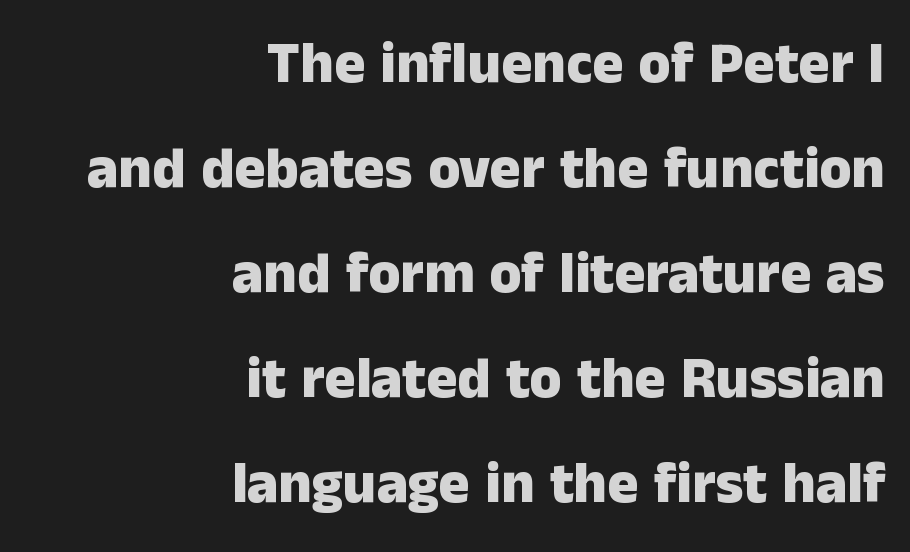
Does the weight exceed regular? Yes, all the way to bold. What stands out about the letter spacing? Nothing — it is the standard amount. The zone under the glyphs is completely vacant. Serif or sans? Sans — the stroke terminals are bare. A roman cut, with each character standing at attention.
